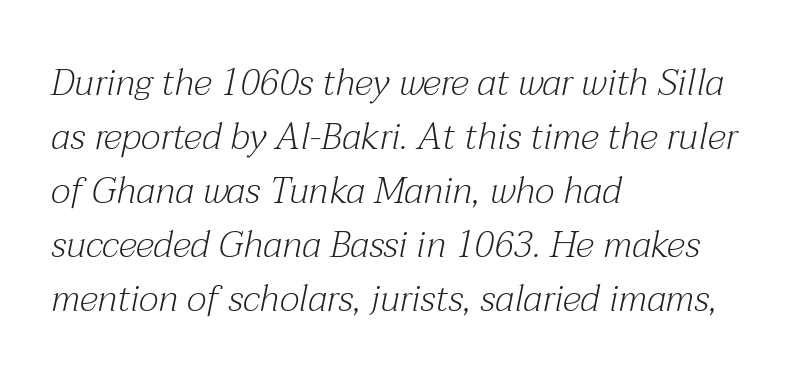
The image shows 37 px light serif type, italic (leaning right); set left-aligned, normal line spacing (1.46x), normal letter spacing, not underlined; medium stroke contrast and a medium x-height.
